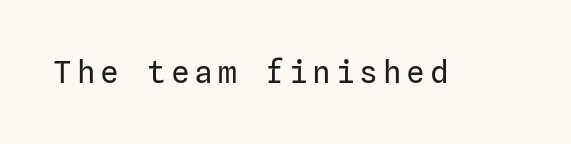
Q: Is the text bold? A: No.
Q: Is the text italic (slanted)? A: No, it is upright.
Q: Is the typeface a serif or a sans-serif typeface? A: Sans-serif.
Q: Is the text underlined? A: No.
Q: Width (condensed, normal, or wide)? A: Normal.
Q: Stroke contrast? A: Low.
Q: x-height? A: Medium.
